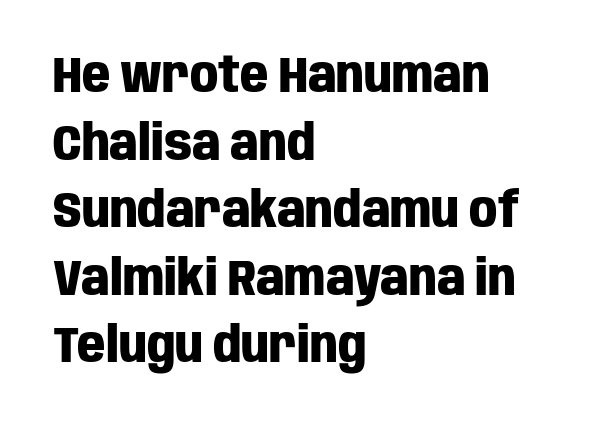
Q: Is the text bold? A: Yes.
Q: Is the text italic (slanted)? A: No, it is upright.
Q: Is the typeface a serif or a sans-serif typeface? A: Sans-serif.
Q: Is the text underlined? A: No.
Q: How is the paragraph aligned? A: Left-aligned.
Q: Is the spacing between letters normal or unusually wide? A: Normal.
Q: Is the spacing between lines tight, normal or loose? A: Normal.
Q: Width (condensed, normal, or wide)? A: Condensed.
Q: Stroke contrast? A: Low.
Q: x-height? A: Large.
Q: Monospaced? A: No.
